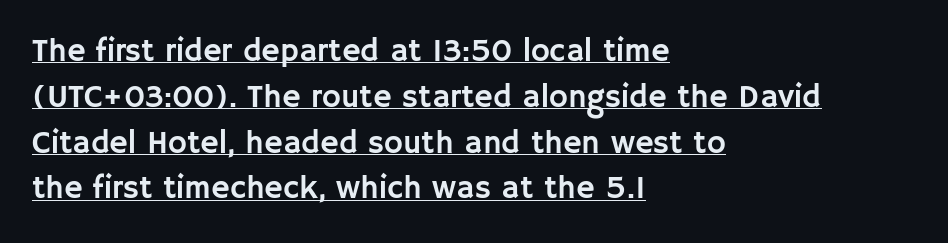
Q: Is the text italic (slanted)? A: No, it is upright.
Q: Is the typeface a serif or a sans-serif typeface? A: Sans-serif.
Q: Is the text underlined? A: Yes.
Q: How is the paragraph aligned? A: Left-aligned.
Q: Is the spacing between letters normal or unusually wide? A: Normal.
Q: Is the spacing between lines tight, normal or loose? A: Normal.
Q: Width (condensed, normal, or wide)? A: Normal.
Q: Stroke contrast? A: Low.
Q: x-height? A: Large.
Q: Monospaced? A: No.
